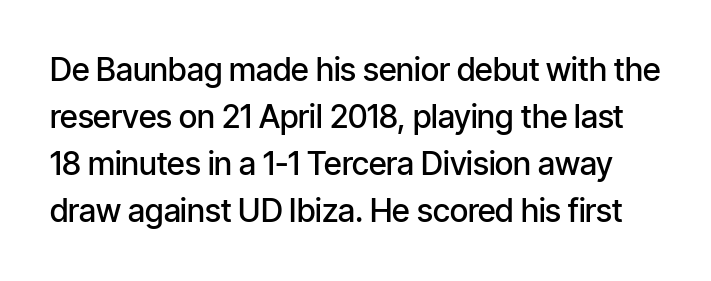
The strip under each line holds only bare page. Typesetter's note: demi weight, one step under bold. Words appear dense and cohesive because spacing is normal. You could not count columns in this text — the font is proportionally spaced. Ordinary non-slanted type is in use.
